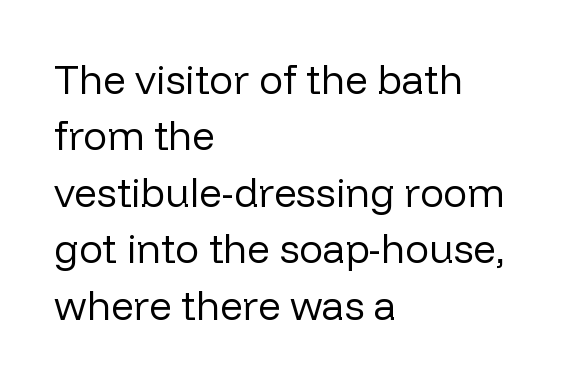
Q: Is the text bold? A: No.
Q: Is the text italic (slanted)? A: No, it is upright.
Q: Is the typeface a serif or a sans-serif typeface? A: Sans-serif.
Q: Is the text underlined? A: No.
Q: How is the paragraph aligned? A: Left-aligned.
Q: Is the spacing between letters normal or unusually wide? A: Normal.
Q: Is the spacing between lines tight, normal or loose? A: Normal.
Q: Width (condensed, normal, or wide)? A: Normal.
Q: Stroke contrast? A: Low.
Q: x-height? A: Medium.
Q: Monospaced? A: No.
